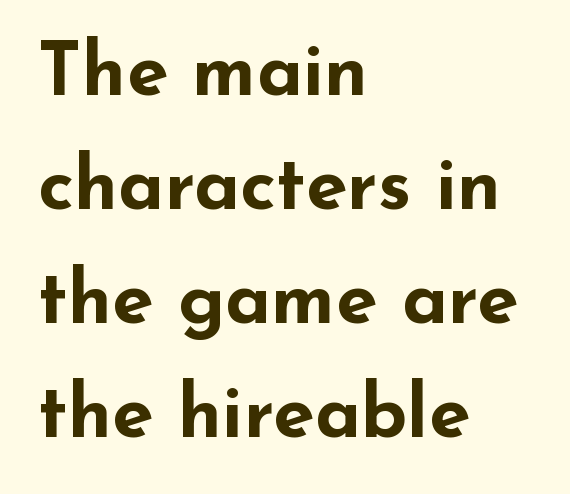
In terms of weight, the rendering is a true, heavy bold. Line spacing here is normal. If you drew a ruler down the left edge, every line would touch it. The rendering shows plain stroke endings on the letterforms — a sans-serif design. Any mark beneath the type? The region is blank.
